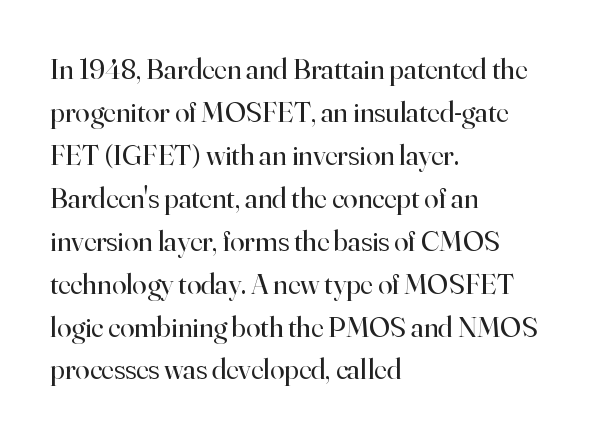
{"serif": "yes", "italic": "no", "bold": "no", "weight": "regular", "width": "normal", "stroke_contrast": "high", "x_height": "small", "monospaced": "no", "underline": "no", "align": "left", "line_spacing": "normal", "line_spacing_ratio": 1.48, "letter_spacing": "normal", "letter_spacing_em": 0.0, "glyph_px": 29}
